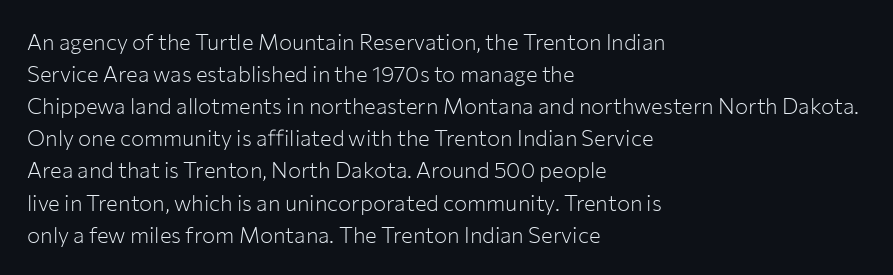
{"italic": "no", "bold": "no", "underline": "no", "align": "left", "line_spacing": "normal", "line_spacing_ratio": 1.46, "letter_spacing": "normal", "letter_spacing_em": 0.0, "glyph_px": 22}
